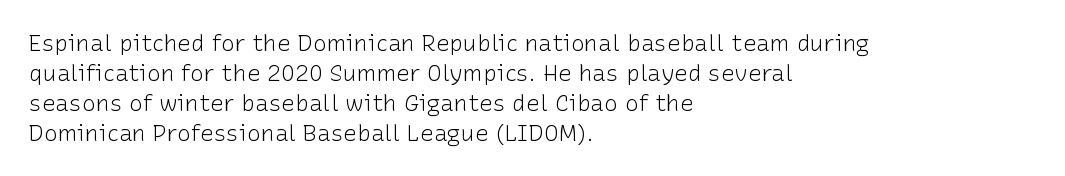
The lines are quadded left. The font sits on the lighter half of the weight spectrum, regular included. Tracking here is standard; glyphs follow each other at the usual distance. Italic? Not at all — the glyphs are vertical. Rule under the text: the space is simply empty.
